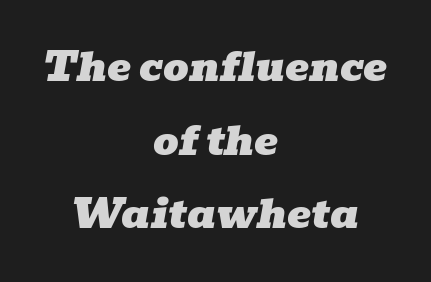
Q: Is the text italic (slanted)? A: Yes, it leans right by about 10 degrees.
Q: Is the typeface a serif or a sans-serif typeface? A: Serif.
Q: Is the text underlined? A: No.
Q: How is the paragraph aligned? A: Centered.
Q: Is the spacing between letters normal or unusually wide? A: Normal.
Q: Width (condensed, normal, or wide)? A: Wide.
Q: Stroke contrast? A: Low.
Q: x-height? A: Medium.
Q: Monospaced? A: No.
